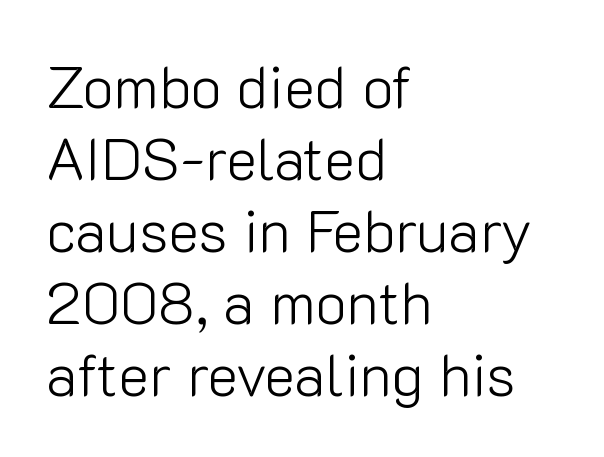
Q: Is the text bold? A: No.
Q: Is the text italic (slanted)? A: No, it is upright.
Q: Is the typeface a serif or a sans-serif typeface? A: Sans-serif.
Q: Is the text underlined? A: No.
Q: How is the paragraph aligned? A: Left-aligned.
Q: Is the spacing between letters normal or unusually wide? A: Normal.
Q: Width (condensed, normal, or wide)? A: Normal.
Q: Stroke contrast? A: Low.
Q: x-height? A: Medium.
Q: Monospaced? A: No.
